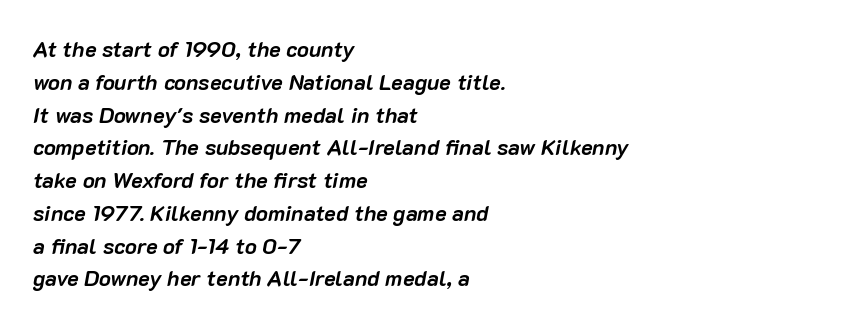
The image shows 22 px bold type, italic (leaning right); set left-aligned, normal line spacing (1.49x), normal letter spacing, not underlined.
